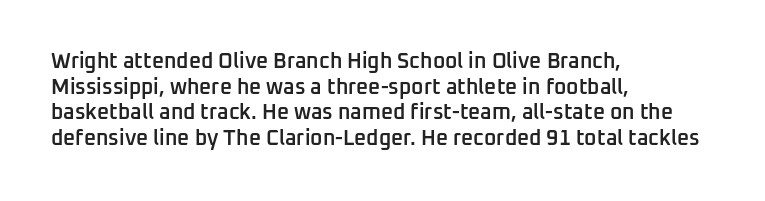
The image shows 21 px text type, upright; set left-aligned, line spacing 1.22x, normal letter spacing, not underlined.
